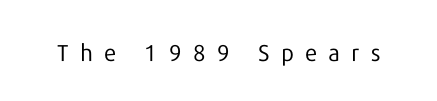
Q: Is the text bold? A: No.
Q: Is the text italic (slanted)? A: No, it is upright.
Q: Is the text underlined? A: No.
Q: Is the spacing between letters normal or unusually wide? A: Unusually wide.
